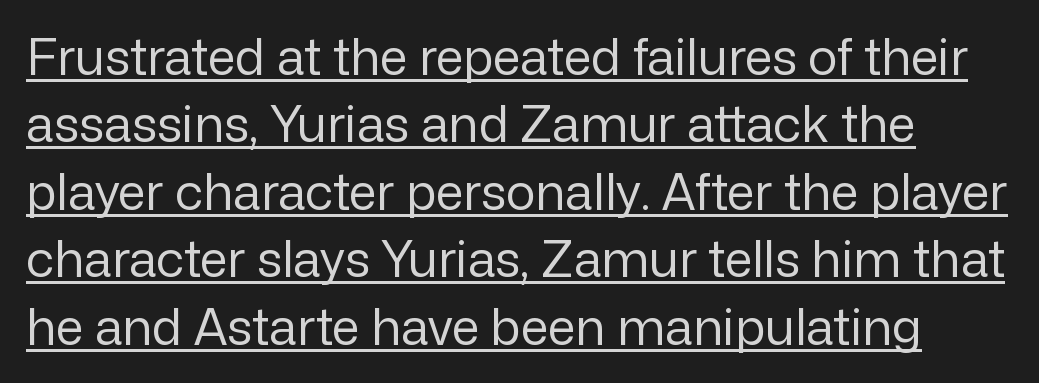
You could not count columns in this text — the font is proportionally spaced. The lettering holds an erect, upright posture throughout. A typesetter would label this face a sans. Evenly set lines give the paragraph a standard silhouette.
